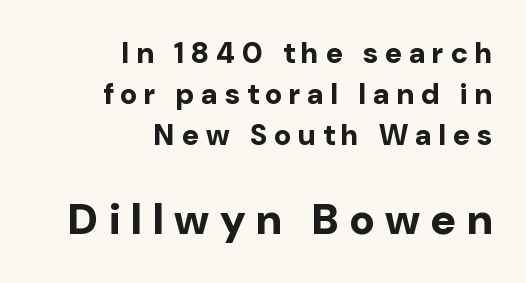
Q: Is the text bold? A: Yes.
Q: Is the text italic (slanted)? A: No, it is upright.
Q: Is the typeface a serif or a sans-serif typeface? A: Sans-serif.
Q: Is the text underlined? A: No.
Q: How is the paragraph aligned? A: Right-aligned.
Q: Is the spacing between letters normal or unusually wide? A: Unusually wide.
Q: Is the spacing between lines tight, normal or loose? A: Normal.
Q: Which block of text is set in a larger size, the first (top) or the second (bottom)? A: The second (bottom) one.
Q: Width (condensed, normal, or wide)? A: Normal.
Q: Stroke contrast? A: Low.
Q: x-height? A: Medium.
Q: Monospaced? A: No.
